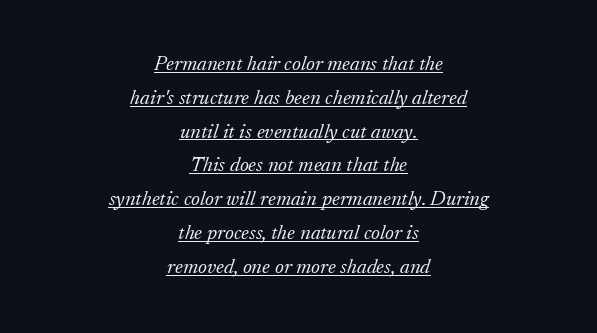
The image shows 21 px text type, italic (leaning right); set centered, normal line spacing (1.61x), normal letter spacing, underlined.
